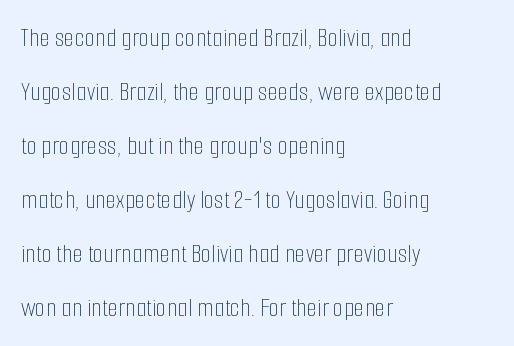
The image shows 27 px text type, upright; set left-aligned, loose line spacing (2.0x), normal letter spacing, not underlined.
